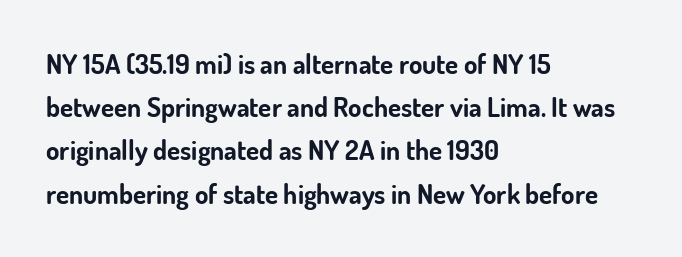
Q: Is the text bold? A: Yes.
Q: Is the text italic (slanted)? A: No, it is upright.
Q: Is the text underlined? A: No.
Q: How is the paragraph aligned? A: Left-aligned.
Q: Is the spacing between letters normal or unusually wide? A: Normal.
Q: Is the spacing between lines tight, normal or loose? A: Normal.
